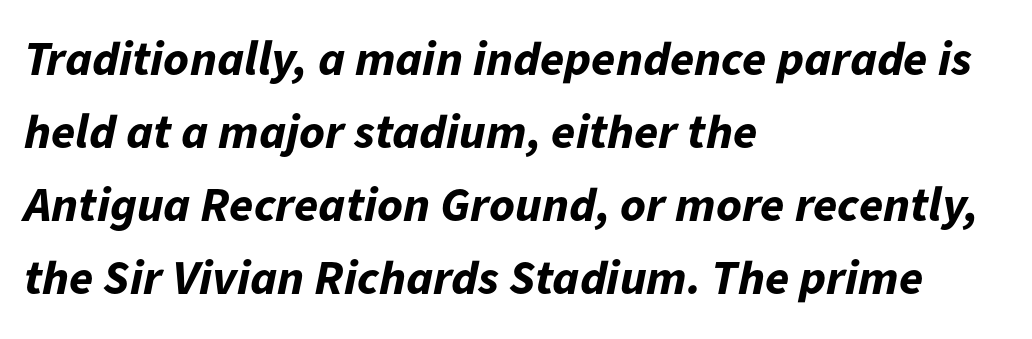
{"italic": "yes", "lean": "right", "slant_degrees": 11, "bold": "yes", "weight": "bold", "width": "normal", "stroke_contrast": "low", "x_height": "medium", "monospaced": "no", "underline": "no", "align": "left", "line_spacing": "normal", "line_spacing_ratio": 1.49, "letter_spacing": "normal", "letter_spacing_em": 0.0, "glyph_px": 49}
